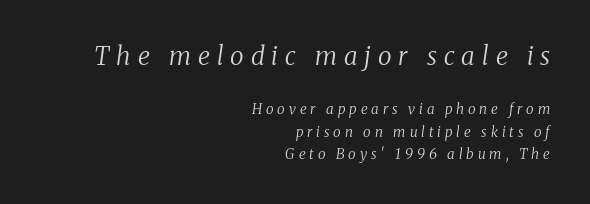
The designer left line spacing at the default. Size hierarchy here favors the leading block over the trailing one. Stroke thickness stays within the range of a standard reading face or lighter. Line ends are locked; line starts wander.
